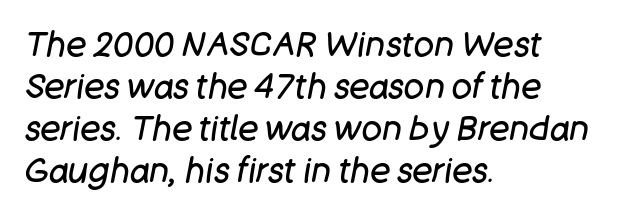
Standard letterfit; no display-style spreading of the glyphs. This sample has the flowing, uneven cadence of proportional lettering. The glyphs are unaccompanied by any horizontal stroke below them. The font's italic variant was chosen for this text. Horizontal alignment here is leftward, the default for most running prose. The font is comparable to plain body text, perhaps lighter.
